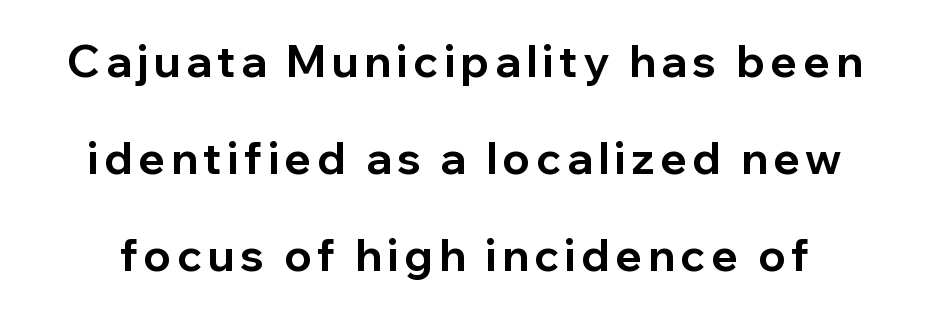
The image shows 44 px bold sans-serif type, upright; set loose line spacing (2.21x), not underlined; low stroke contrast and a medium x-height.
